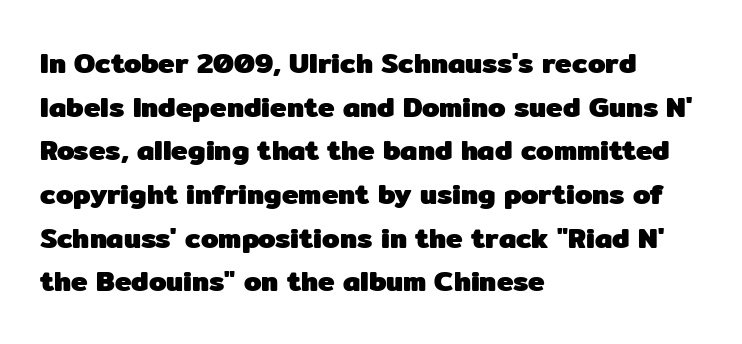
Q: Is the text bold? A: Yes.
Q: Is the text italic (slanted)? A: No, it is upright.
Q: Is the typeface a serif or a sans-serif typeface? A: Sans-serif.
Q: Is the text underlined? A: No.
Q: How is the paragraph aligned? A: Left-aligned.
Q: Is the spacing between letters normal or unusually wide? A: Normal.
Q: Is the spacing between lines tight, normal or loose? A: Normal.
Q: Width (condensed, normal, or wide)? A: Normal.
Q: Stroke contrast? A: Low.
Q: x-height? A: Medium.
Q: Monospaced? A: No.
